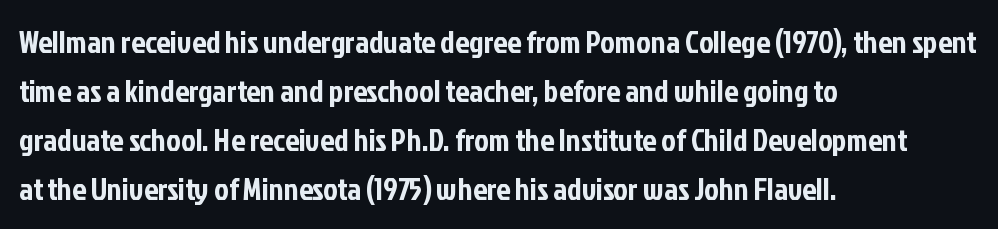
The image shows 31 px condensed sans-serif type, upright; set left-aligned, normal line spacing (1.58x), normal letter spacing, not underlined; low stroke contrast and a medium x-height.
